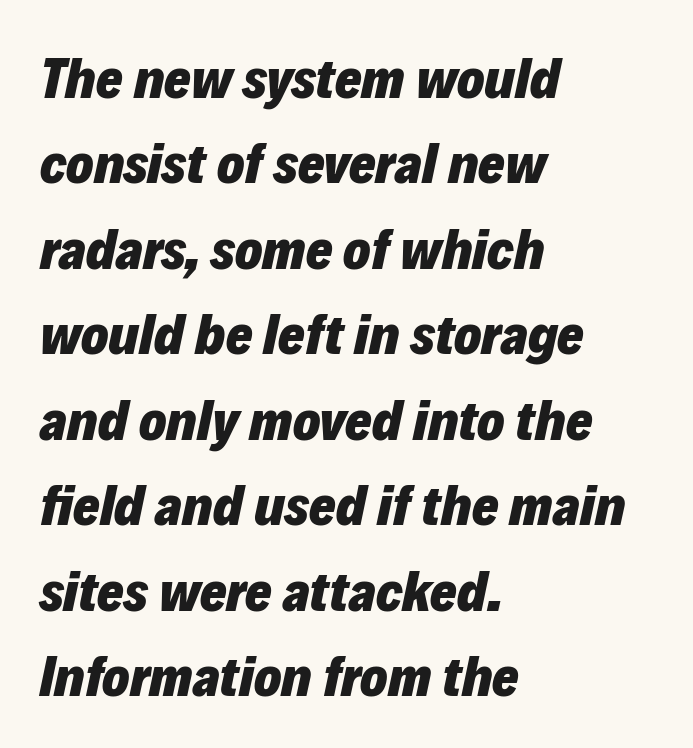
Default kerning and tracking; the words read as compact shapes. Quick note: underline off. Strong, thick strokes mark this as bold type. In terms of leading, this rendering sits right in the middle. Style check: oblique.
